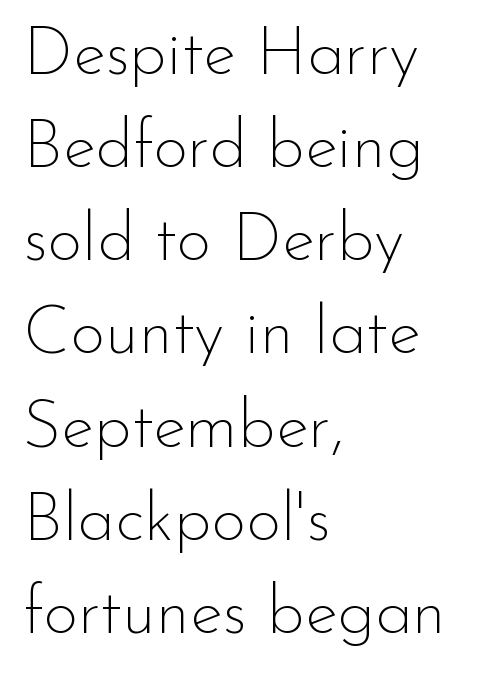
The image shows 68 px thin sans-serif type, upright; set left-aligned, normal line spacing (1.37x), normal letter spacing, not underlined; low stroke contrast and a small x-height.
